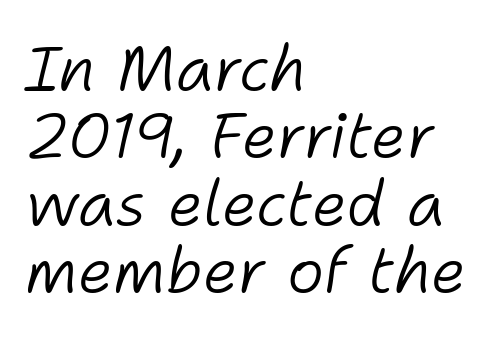
The image shows 63 px light type, italic (leaning right); set left-aligned, tight line spacing (1.07x), normal letter spacing, not underlined; low stroke contrast and a medium x-height.
